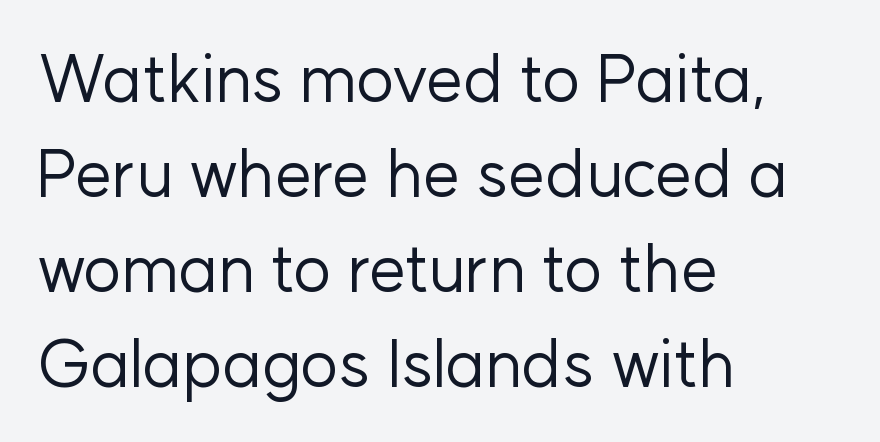
{"serif": "no", "italic": "no", "bold": "no", "weight": "regular", "width": "normal", "stroke_contrast": "low", "x_height": "medium", "monospaced": "no", "underline": "no", "align": "left", "line_spacing": "normal", "line_spacing_ratio": 1.44, "letter_spacing": "normal", "letter_spacing_em": 0.0, "glyph_px": 66}
